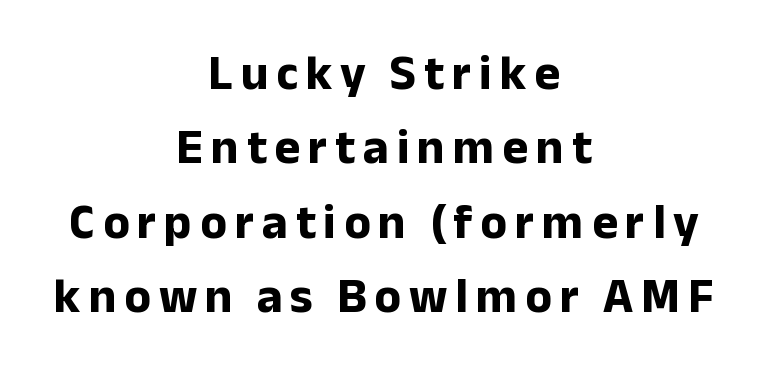
{"serif": "no", "italic": "no", "bold": "yes", "weight": "bold", "width": "normal", "stroke_contrast": "low", "x_height": "medium", "monospaced": "no", "underline": "no", "align": "center", "line_spacing": "normal", "line_spacing_ratio": 1.52, "glyph_px": 49}
